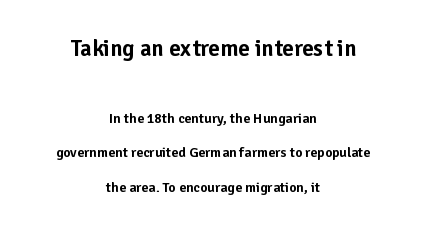
{"italic": "no", "underline": "no", "align": "center", "line_spacing": "loose", "line_spacing_ratio": 2.46, "letter_spacing": "normal", "letter_spacing_em": 0.0, "larger_block": "first", "size_ratio": 1.64, "glyph_px": 23}
